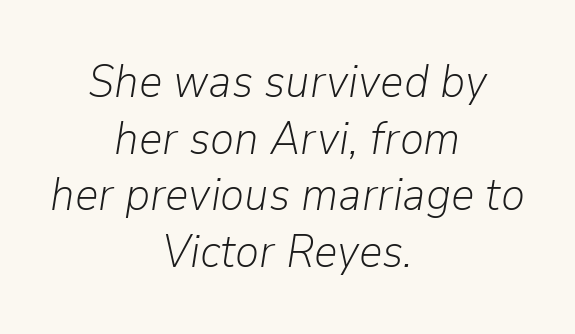
{"italic": "yes", "lean": "right", "slant_degrees": 9, "bold": "no", "weight": "light", "width": "normal", "stroke_contrast": "low", "x_height": "medium", "monospaced": "no", "underline": "no", "align": "center", "line_spacing_ratio": 1.23, "letter_spacing": "normal", "letter_spacing_em": 0.0, "glyph_px": 46}
